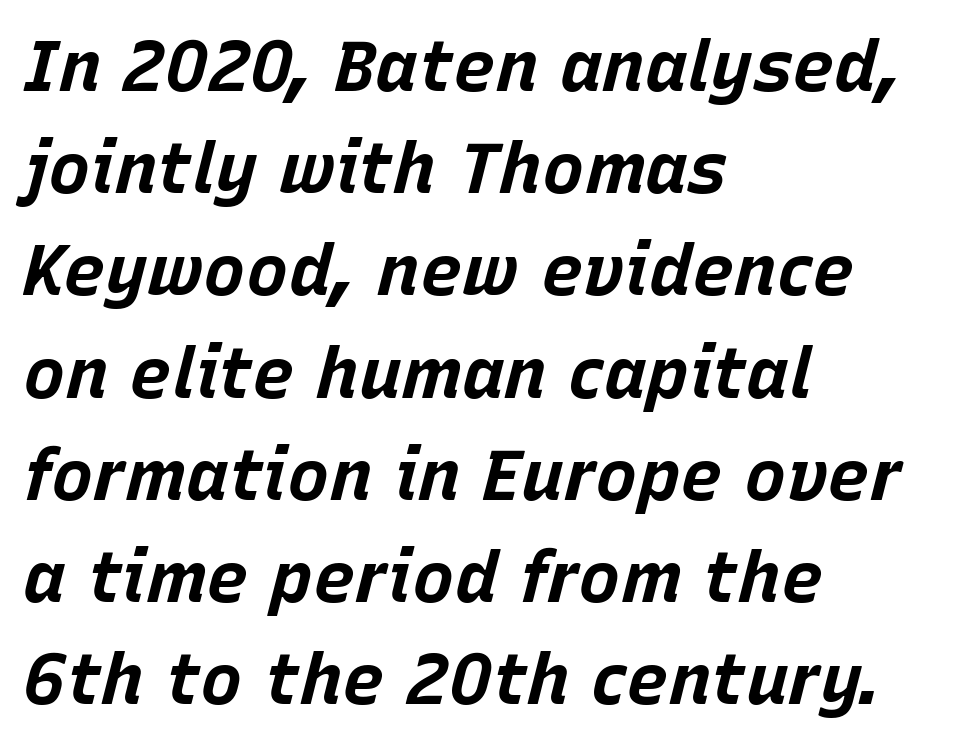
{"italic": "yes", "lean": "right", "slant_degrees": 15, "bold": "yes", "weight": "bold", "width": "normal", "stroke_contrast": "low", "x_height": "large", "monospaced": "no", "underline": "no", "align": "left", "line_spacing": "normal", "line_spacing_ratio": 1.44, "letter_spacing": "normal", "letter_spacing_em": 0.0, "glyph_px": 71}
